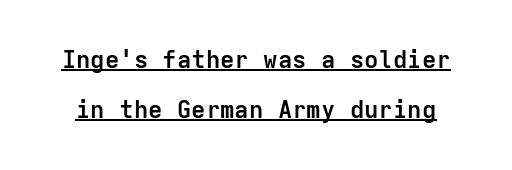
Q: Is the text bold? A: Yes.
Q: Is the text italic (slanted)? A: No, it is upright.
Q: Is the text underlined? A: Yes.
Q: Is the spacing between letters normal or unusually wide? A: Normal.
Q: Is the spacing between lines tight, normal or loose? A: Loose.
